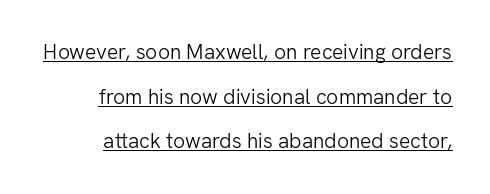
Compared with typical body copy, the letter spacing here is the same. Has an underline been added? It has. Honestly, the rows look like they've been pulled way apart. Posture: vertical. Compared with a typical body face, this is equally light or lighter still.
